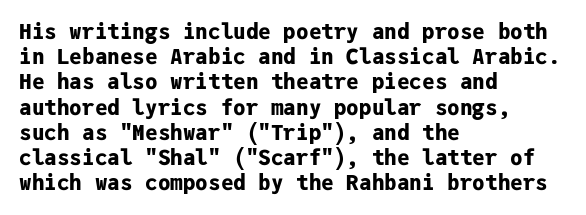
Each line starts at the same left margin while the right side varies. Upright lettering throughout. What stands out about the letter spacing? Nothing — it is the standard amount. Check the space under the baseline: it is left empty. The typesetting leans heavy: a genuine bold.
